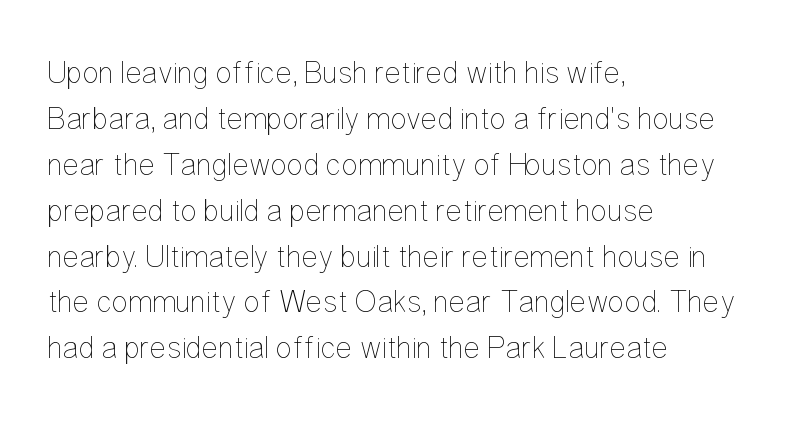
{"italic": "no", "bold": "no", "weight": "thin", "width": "condensed", "stroke_contrast": "low", "x_height": "medium", "monospaced": "no", "underline": "no", "align": "left", "line_spacing": "normal", "line_spacing_ratio": 1.48, "letter_spacing": "normal", "letter_spacing_em": 0.0, "glyph_px": 31}
